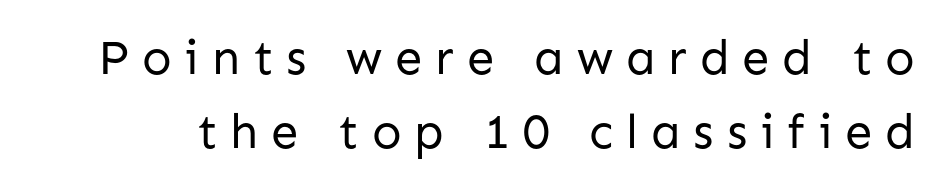
{"serif": "no", "italic": "no", "bold": "no", "weight": "regular", "width": "normal", "stroke_contrast": "low", "x_height": "medium", "monospaced": "no", "underline": "no", "line_spacing": "normal", "line_spacing_ratio": 1.51, "letter_spacing": "wide", "letter_spacing_em": 0.26, "glyph_px": 49}
